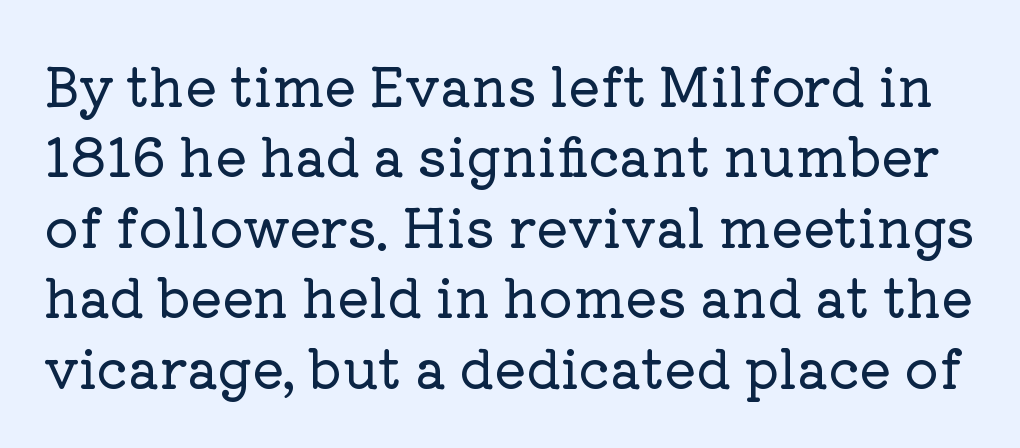
The image shows 53 px serif type, upright; set normal line spacing (1.33x), normal letter spacing, not underlined; low stroke contrast and a medium x-height.
